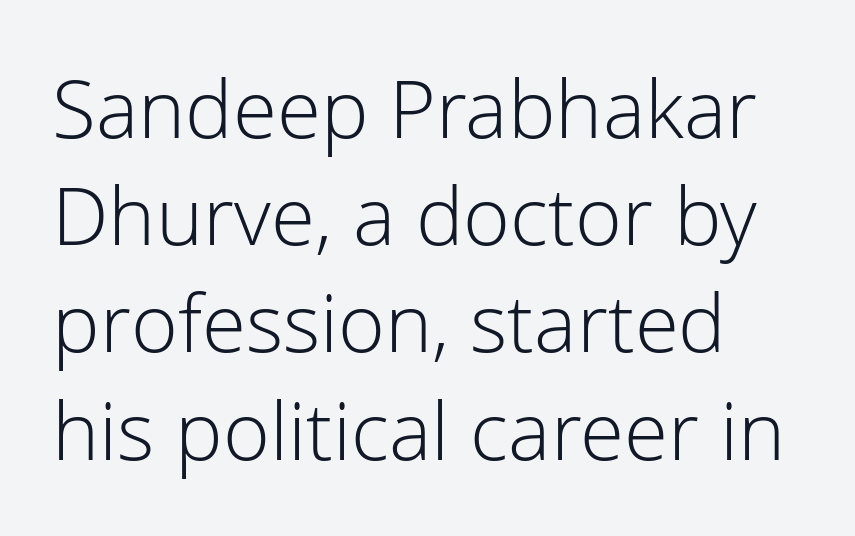
Each stroke keeps to a modest, everyday thickness or less. The paragraph shown leans on its left margin. Observe the ordinary spacing: letters are neighbours, not strangers. The passage shown stacks its lines at a standard gap. A typesetter would call this proportional, since set widths differ per character.
